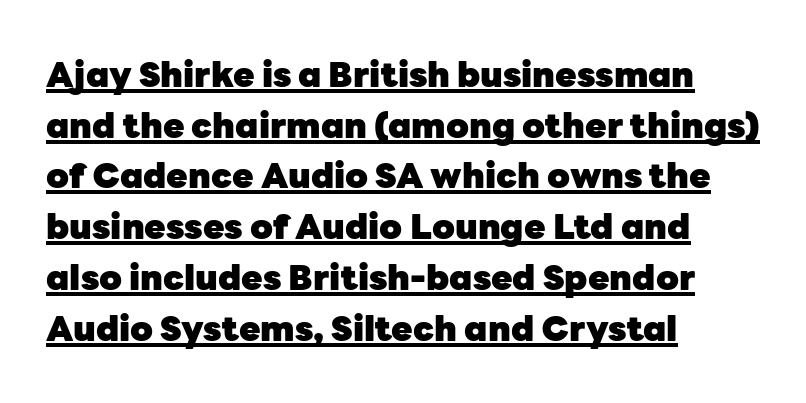
Compared with typical paragraphs, the rows here are spaced about the same. Emphasis is given by a line drawn under the lettering. Italic: no, the glyphs are upright roman. Visually the block forms a straight wall on the left and a jagged coastline on the right. Is the letter spacing exaggerated? No — it looks like the ordinary default. Varying glyph widths throughout — classic text-font behaviour.
